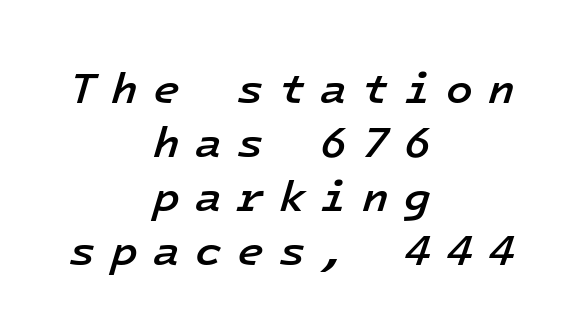
The image shows 44 px semibold type, italic (leaning right), monospaced; set centered, line spacing 1.23x, unusually wide letter spacing (+0.34 em), not underlined; low stroke contrast and a medium x-height.
